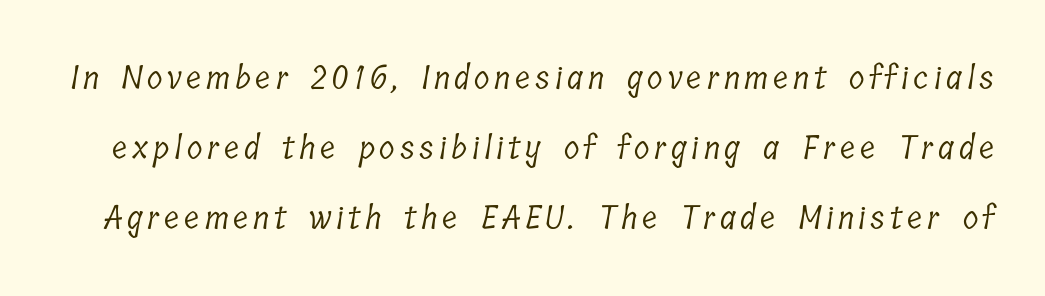
The image shows 32 px light, condensed serif type; set loose line spacing (2.18x), not underlined; low stroke contrast and a medium x-height.
